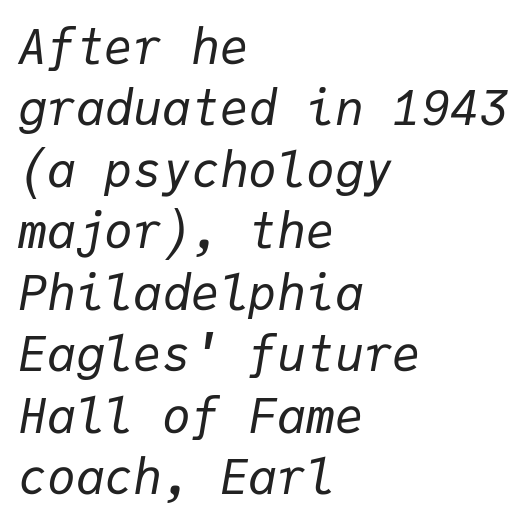
These lines are set flush left with a ragged right edge. Has an underline been added? It has not. The passage shown stacks its lines at a standard gap. The font sits on the lighter half of the weight spectrum, regular included. The passage shown has conventional tracking throughout. Tall strokes in this sample are angled rather than plumb.
